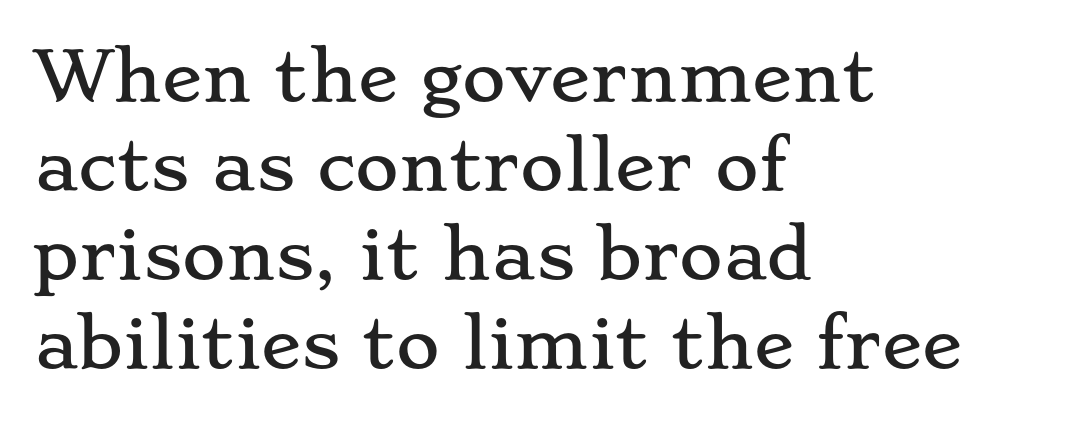
{"serif": "yes", "italic": "no", "width": "wide", "stroke_contrast": "low", "x_height": "small", "monospaced": "no", "underline": "no", "align": "left", "line_spacing": "normal", "line_spacing_ratio": 1.33, "letter_spacing": "normal", "letter_spacing_em": 0.0, "glyph_px": 67}
